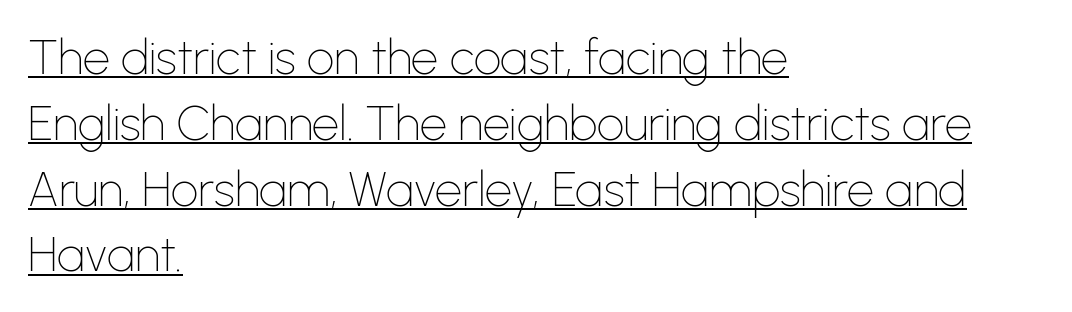
Q: Is the text bold? A: No.
Q: Is the text italic (slanted)? A: No, it is upright.
Q: Is the typeface a serif or a sans-serif typeface? A: Sans-serif.
Q: Is the text underlined? A: Yes.
Q: How is the paragraph aligned? A: Left-aligned.
Q: Is the spacing between letters normal or unusually wide? A: Normal.
Q: Is the spacing between lines tight, normal or loose? A: Normal.
Q: Width (condensed, normal, or wide)? A: Normal.
Q: Stroke contrast? A: Low.
Q: x-height? A: Medium.
Q: Monospaced? A: No.
